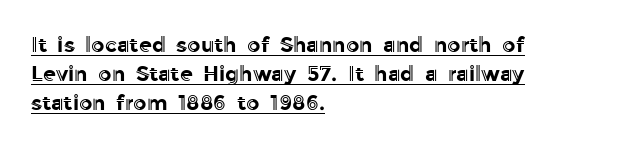
Q: Is the text italic (slanted)? A: No, it is upright.
Q: Is the text underlined? A: Yes.
Q: How is the paragraph aligned? A: Left-aligned.
Q: Is the spacing between letters normal or unusually wide? A: Normal.
Q: Is the spacing between lines tight, normal or loose? A: Normal.
